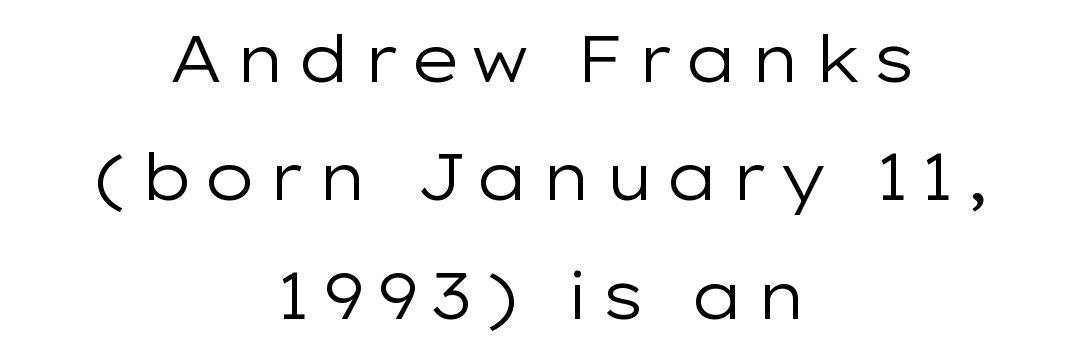
The image shows 65 px regular-weight, wide sans-serif type, upright; set centered, line spacing 1.82x, not underlined; low stroke contrast and a medium x-height.
